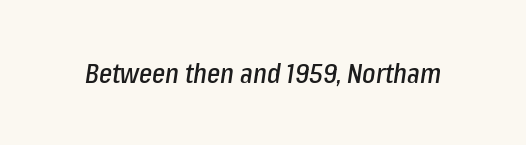
Q: Is the text italic (slanted)? A: Yes, it leans right by about 8 degrees.
Q: Is the text underlined? A: No.
Q: Is the spacing between letters normal or unusually wide? A: Normal.
Q: Width (condensed, normal, or wide)? A: Condensed.
Q: Stroke contrast? A: Low.
Q: x-height? A: Medium.
Q: Monospaced? A: No.
